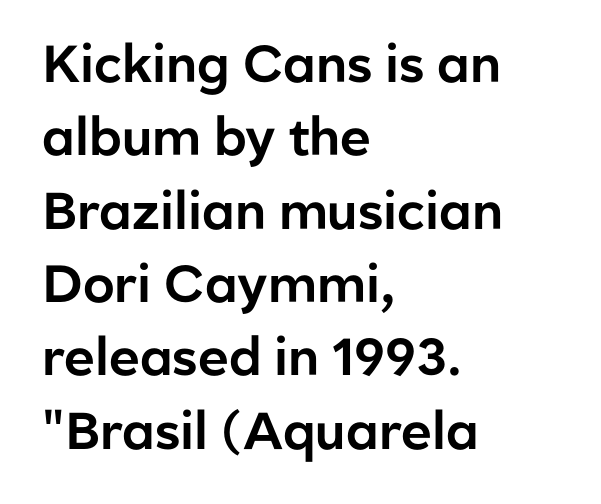
Q: Is the text italic (slanted)? A: No, it is upright.
Q: Is the typeface a serif or a sans-serif typeface? A: Sans-serif.
Q: Is the text underlined? A: No.
Q: How is the paragraph aligned? A: Left-aligned.
Q: Is the spacing between letters normal or unusually wide? A: Normal.
Q: Is the spacing between lines tight, normal or loose? A: Normal.
Q: Width (condensed, normal, or wide)? A: Normal.
Q: Stroke contrast? A: Low.
Q: x-height? A: Medium.
Q: Monospaced? A: No.
